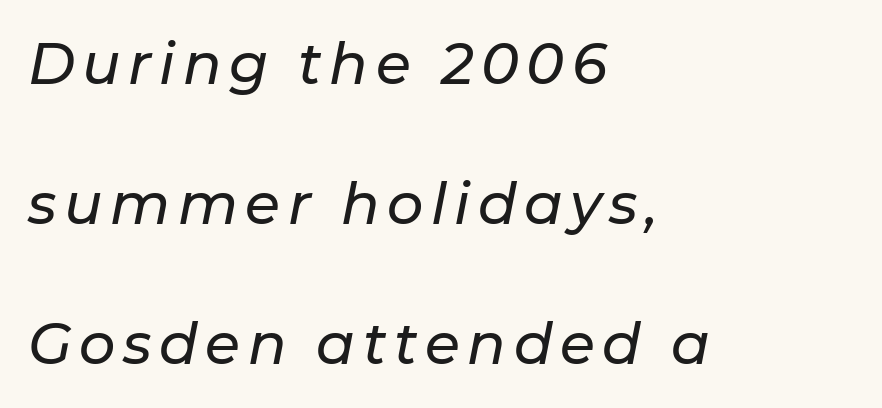
{"italic": "yes", "lean": "right", "slant_degrees": 11, "width": "normal", "stroke_contrast": "low", "x_height": "medium", "monospaced": "no", "underline": "no", "align": "left", "line_spacing": "loose", "line_spacing_ratio": 2.46, "glyph_px": 57}
